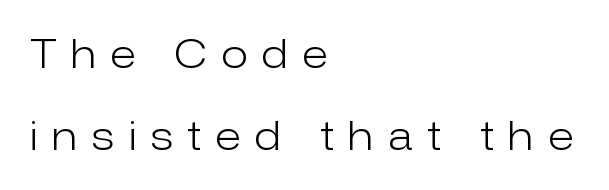
The rendering inserts visible extra space after every character. Compared with typical paragraphs, the rows here are farther apart. Serifs: no, the terminals of the letterforms are clean. The rendering uses natural spacing where letterforms have individual widths.
